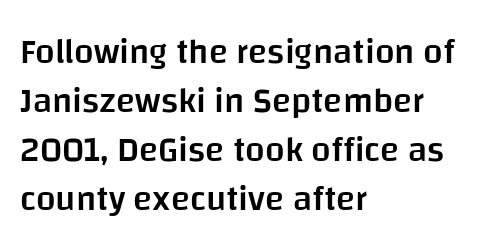
{"serif": "no", "italic": "no", "bold": "semi", "weight": "semibold", "width": "normal", "stroke_contrast": "low", "x_height": "large", "monospaced": "no", "underline": "no", "align": "left", "line_spacing": "normal", "line_spacing_ratio": 1.4, "letter_spacing": "normal", "letter_spacing_em": 0.0, "glyph_px": 35}
